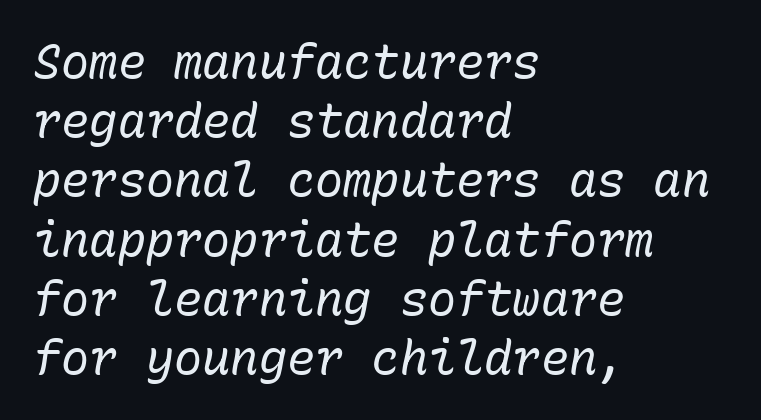
Q: Is the text bold? A: No.
Q: Is the text italic (slanted)? A: Yes, it leans right by about 10 degrees.
Q: Is the text underlined? A: No.
Q: How is the paragraph aligned? A: Left-aligned.
Q: Is the spacing between letters normal or unusually wide? A: Normal.
Q: Is the spacing between lines tight, normal or loose? A: Normal.
Q: Width (condensed, normal, or wide)? A: Normal.
Q: Stroke contrast? A: Low.
Q: x-height? A: Medium.
Q: Monospaced? A: Yes.
